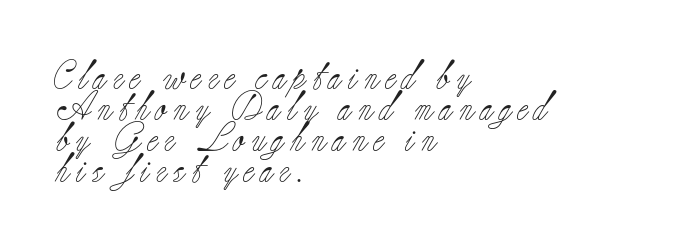
The image shows 29 px light serif type; set left-aligned, tight line spacing (1.07x), unusually wide letter spacing (+0.23 em), not underlined; low stroke contrast and a small x-height.
